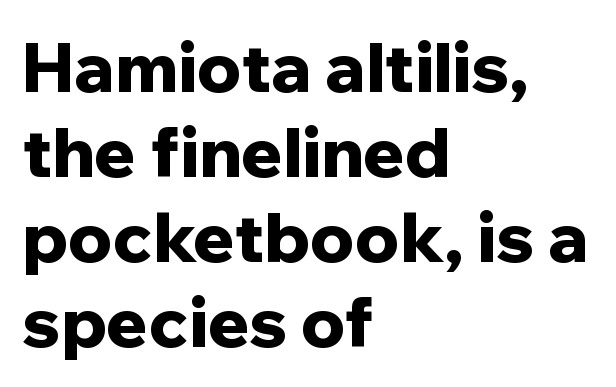
{"serif": "no", "italic": "no", "bold": "yes", "weight": "bold", "width": "normal", "stroke_contrast": "low", "x_height": "medium", "monospaced": "no", "underline": "no", "align": "left", "line_spacing_ratio": 1.23, "letter_spacing": "normal", "letter_spacing_em": 0.0, "glyph_px": 69}
